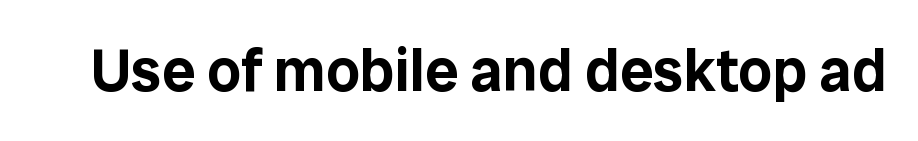
Q: Is the text italic (slanted)? A: No, it is upright.
Q: Is the typeface a serif or a sans-serif typeface? A: Sans-serif.
Q: Is the text underlined? A: No.
Q: Is the spacing between letters normal or unusually wide? A: Normal.
Q: Width (condensed, normal, or wide)? A: Normal.
Q: Stroke contrast? A: Low.
Q: x-height? A: Medium.
Q: Monospaced? A: No.
